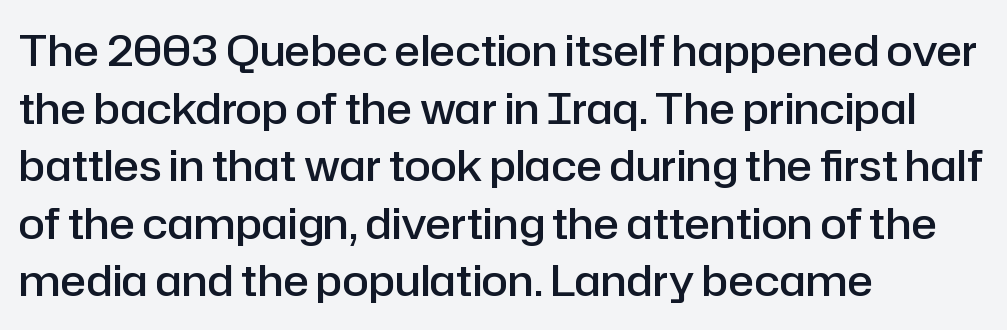
Has an underline been added? It has not. The horizontal fit of the characters is conventional and even. Does the lettering tilt? It doesn't — this is upright. These lines are rendered in a variable-pitch font. Vertical spacing — default.
